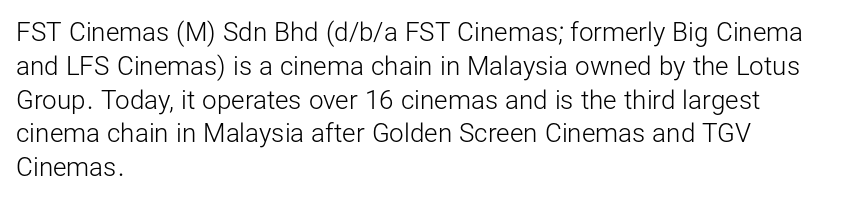
The image shows 26 px text type, upright; set left-aligned, normal line spacing (1.3x), normal letter spacing, not underlined.
